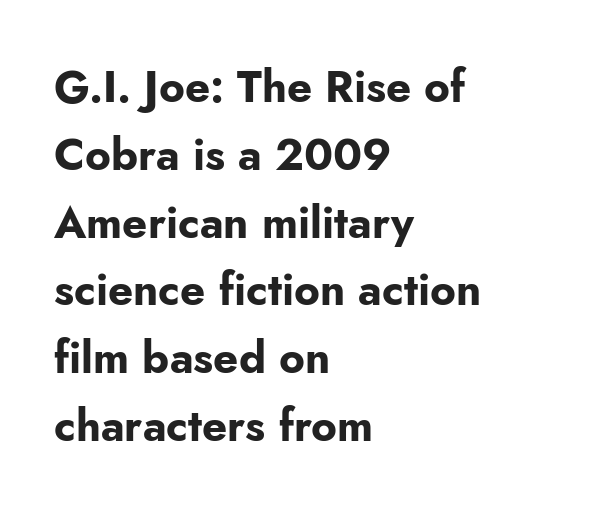
Q: Is the text bold? A: Yes.
Q: Is the text italic (slanted)? A: No, it is upright.
Q: Is the typeface a serif or a sans-serif typeface? A: Sans-serif.
Q: Is the text underlined? A: No.
Q: How is the paragraph aligned? A: Left-aligned.
Q: Is the spacing between letters normal or unusually wide? A: Normal.
Q: Is the spacing between lines tight, normal or loose? A: Normal.
Q: Width (condensed, normal, or wide)? A: Normal.
Q: Stroke contrast? A: Low.
Q: x-height? A: Small.
Q: Monospaced? A: No.
